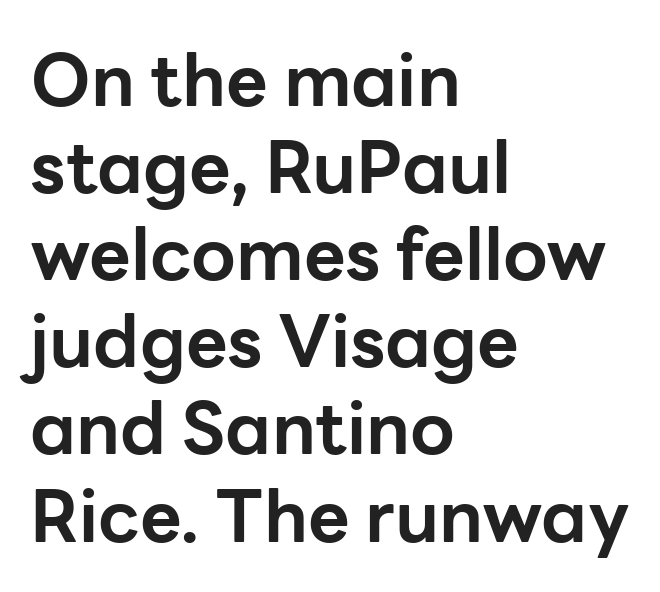
Notice how thick the strokes are: this is what a full bold looks like. The passage shown is typed in a proportional face where columns would drift. The specimen omits any rule beneath the text block's lines. Ascenders rise straight up at ninety degrees. The passage is arranged the way most books set body copy — flush left.
